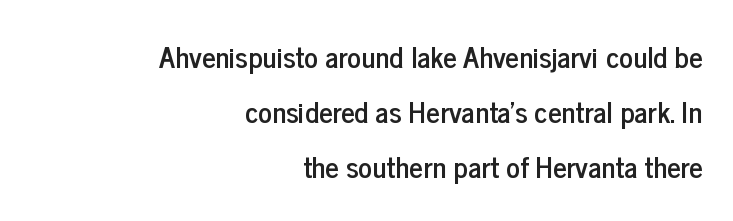
{"serif": "no", "italic": "no", "width": "condensed", "stroke_contrast": "low", "x_height": "medium", "monospaced": "no", "underline": "no", "align": "right", "line_spacing_ratio": 1.89, "letter_spacing": "normal", "letter_spacing_em": 0.0, "glyph_px": 29}
